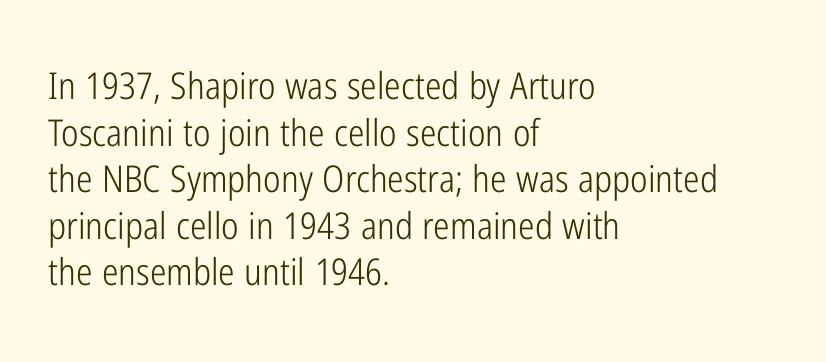
Q: Is the text bold? A: No.
Q: Is the text italic (slanted)? A: No, it is upright.
Q: Is the typeface a serif or a sans-serif typeface? A: Sans-serif.
Q: Is the text underlined? A: No.
Q: How is the paragraph aligned? A: Left-aligned.
Q: Is the spacing between letters normal or unusually wide? A: Normal.
Q: Is the spacing between lines tight, normal or loose? A: Normal.
Q: Width (condensed, normal, or wide)? A: Condensed.
Q: Stroke contrast? A: Low.
Q: x-height? A: Medium.
Q: Monospaced? A: No.
